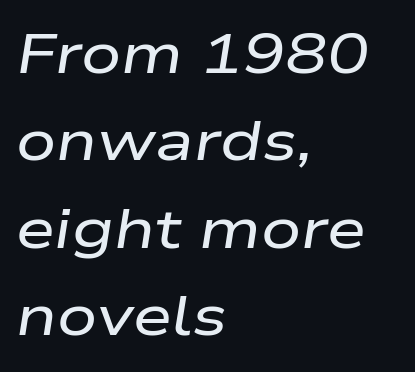
Q: Is the text italic (slanted)? A: Yes, it leans right by about 9 degrees.
Q: Is the text underlined? A: No.
Q: How is the paragraph aligned? A: Left-aligned.
Q: Is the spacing between letters normal or unusually wide? A: Normal.
Q: Is the spacing between lines tight, normal or loose? A: Normal.
Q: Width (condensed, normal, or wide)? A: Wide.
Q: Stroke contrast? A: Low.
Q: x-height? A: Medium.
Q: Monospaced? A: No.
